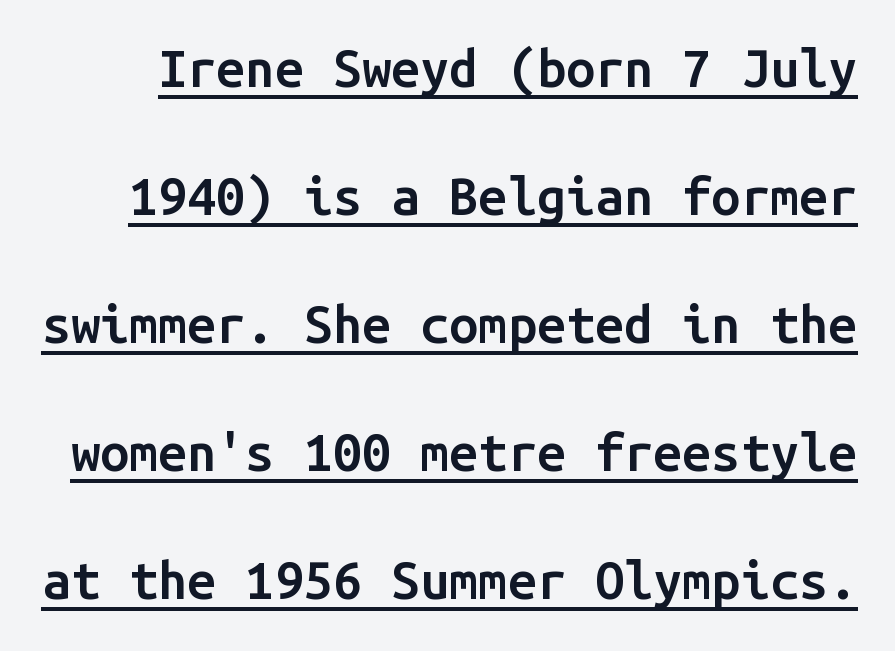
Fixed-width glyphs throughout — classic coding-font behaviour. Style check: upright. This sample carries an underscore along the baseline area. In terms of letterform style, serifs are entirely absent.
